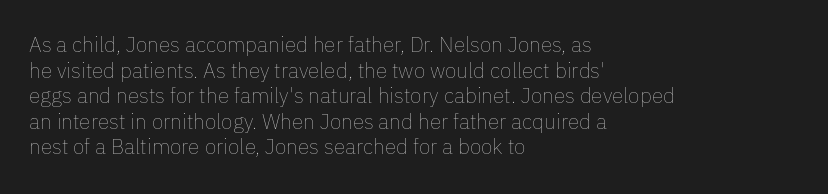
The image shows 21 px text type, upright; set left-aligned, line spacing 1.22x, normal letter spacing, not underlined.
